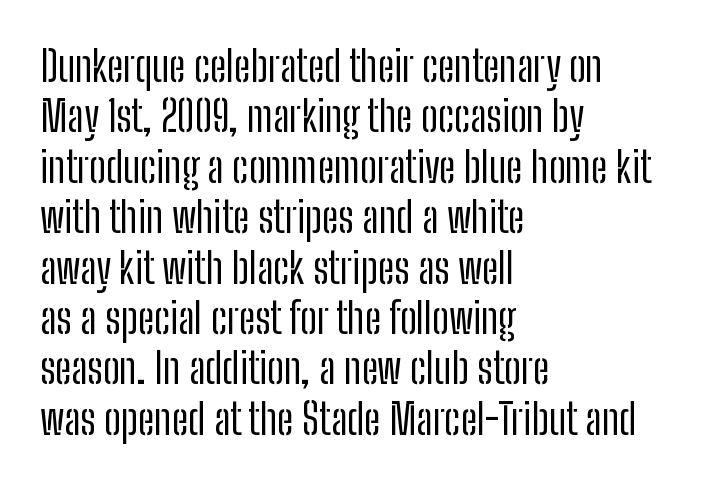
Q: Is the text bold? A: No.
Q: Is the text italic (slanted)? A: No, it is upright.
Q: Is the typeface a serif or a sans-serif typeface? A: Sans-serif.
Q: Is the text underlined? A: No.
Q: How is the paragraph aligned? A: Left-aligned.
Q: Is the spacing between letters normal or unusually wide? A: Normal.
Q: Width (condensed, normal, or wide)? A: Condensed.
Q: Stroke contrast? A: Low.
Q: x-height? A: Medium.
Q: Monospaced? A: No.
